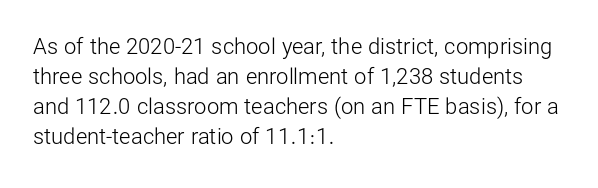
The letterforms sit shoulder to shoulder at normal distance. The space directly below the letters is spotless. Counters stay open thanks to moderate or lighter strokes. The vertical gap from one line to the next is medium. Ascenders rise straight up at ninety degrees. The ragged edge is on the right, which tells us the setting is flush left.
